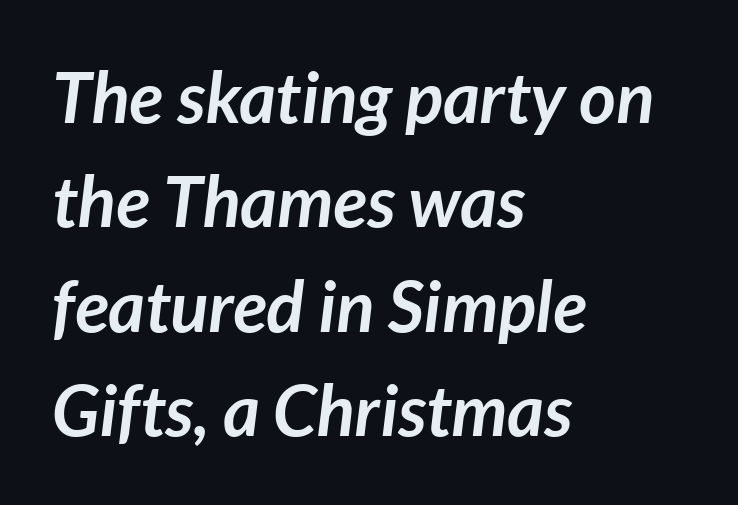
The image shows 71 px semibold type, italic (leaning right); set left-aligned, normal line spacing (1.47x), normal letter spacing, not underlined; low stroke contrast and a medium x-height.
